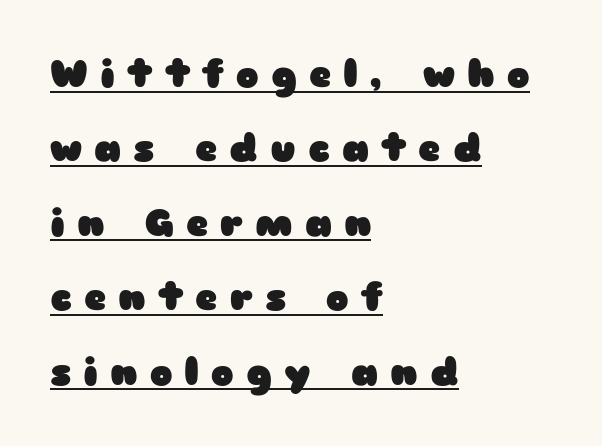
{"serif": "no", "italic": "no", "bold": "yes", "weight": "heavy", "width": "wide", "stroke_contrast": "low", "x_height": "medium", "monospaced": "no", "underline": "yes", "align": "left", "line_spacing": "loose", "line_spacing_ratio": 1.96, "letter_spacing": "wide", "letter_spacing_em": 0.32, "glyph_px": 38}
